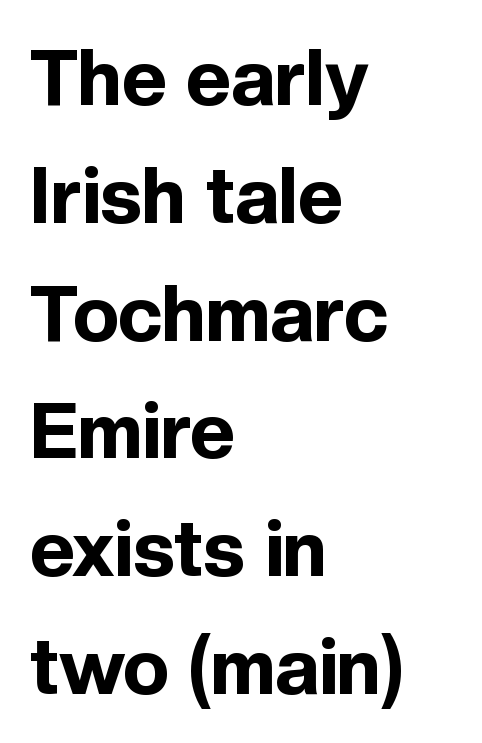
The image shows 78 px bold sans-serif type, upright; set left-aligned, normal line spacing (1.51x), normal letter spacing, not underlined; a medium x-height.
